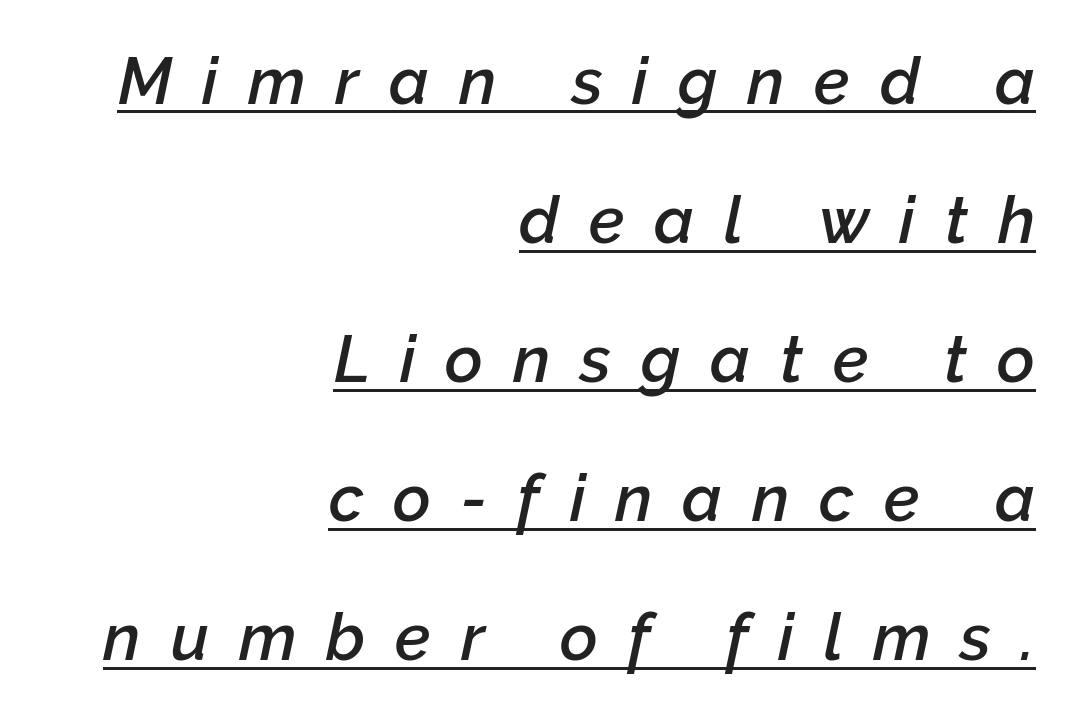
Looks like regular typesetting: each glyph gets only the width it needs. Its strokes are somewhat broadened, the hallmark of semibold type. Each new line begins a long way beneath the previous one. Tracking value appears strongly positive — letters spread wide. The text carries the slant typical of an italic or oblique font.
